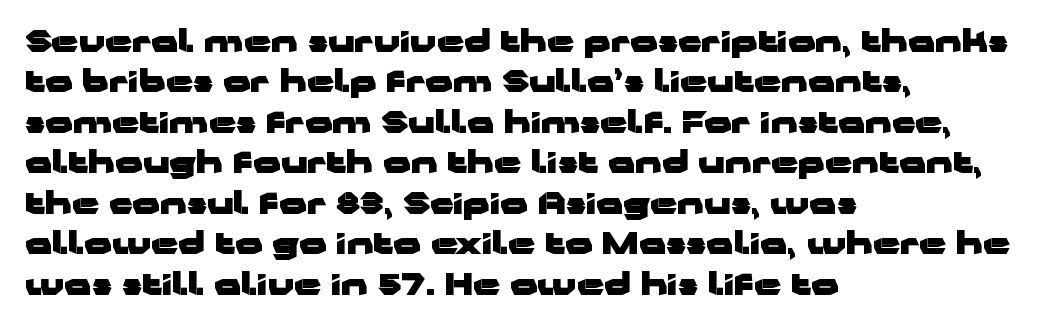
The letters advance in unequal steps, a hallmark of proportional type. Nothing sits at the stroke ends, so this counts as sans-serif. Plenty of ink on the page — the face is bold. Type without underlining.
